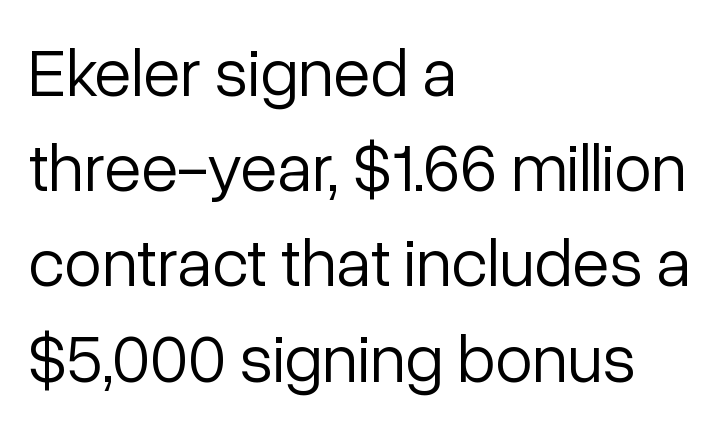
Spacing verdict: proportional, widths tailored to each character. No letter is thick-stroked: the sample isn't bold. Default kerning and tracking; the words read as compact shapes. If you measured baseline to baseline, you'd find a middling distance. Reading down the block, your eye returns to a fixed left position each line. The characters display no serif detailing; their extremities are plain.
